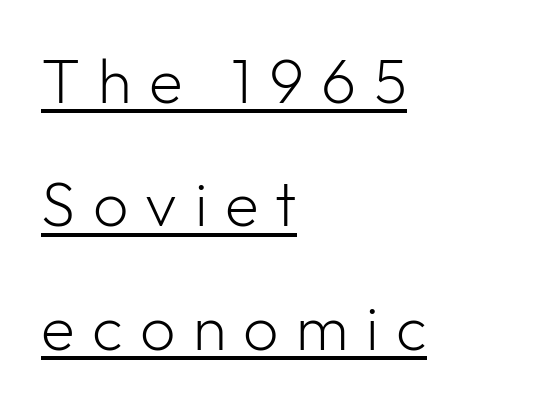
{"serif": "no", "italic": "no", "bold": "no", "weight": "light", "width": "normal", "stroke_contrast": "low", "x_height": "medium", "monospaced": "no", "underline": "yes", "align": "left", "line_spacing": "loose", "line_spacing_ratio": 1.99, "letter_spacing": "wide", "letter_spacing_em": 0.28, "glyph_px": 62}
